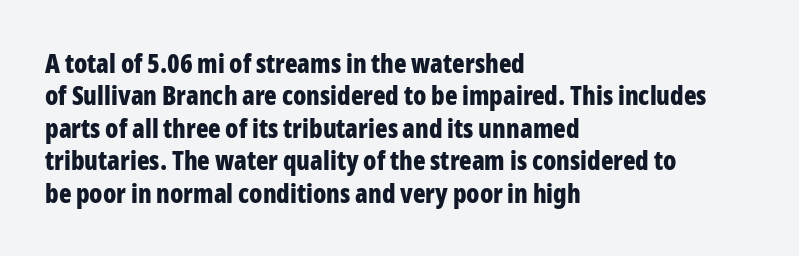
The image shows 26 px bold type, upright; set left-aligned, normal line spacing (1.25x), normal letter spacing, not underlined.
